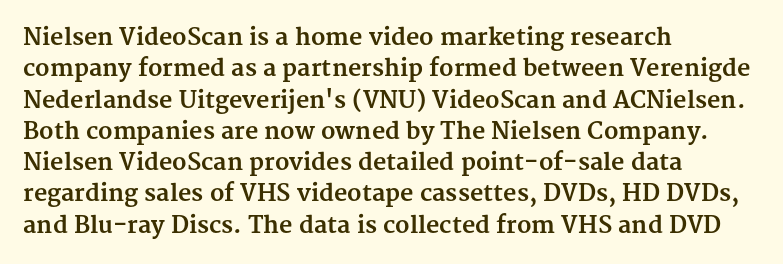
Q: Is the text bold? A: Yes.
Q: Is the text italic (slanted)? A: No, it is upright.
Q: Is the text underlined? A: No.
Q: How is the paragraph aligned? A: Left-aligned.
Q: Is the spacing between letters normal or unusually wide? A: Normal.
Q: Is the spacing between lines tight, normal or loose? A: Normal.
